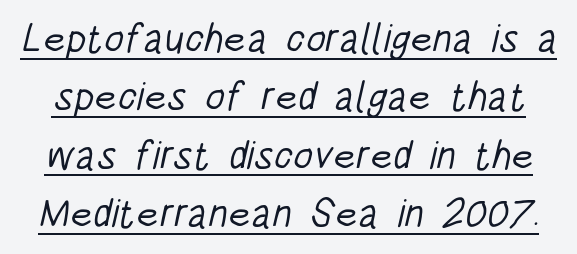
Q: Is the text bold? A: No.
Q: Is the typeface a serif or a sans-serif typeface? A: Sans-serif.
Q: Is the text underlined? A: Yes.
Q: Is the spacing between letters normal or unusually wide? A: Normal.
Q: Is the spacing between lines tight, normal or loose? A: Normal.
Q: Width (condensed, normal, or wide)? A: Condensed.
Q: Stroke contrast? A: Low.
Q: x-height? A: Large.
Q: Monospaced? A: No.
